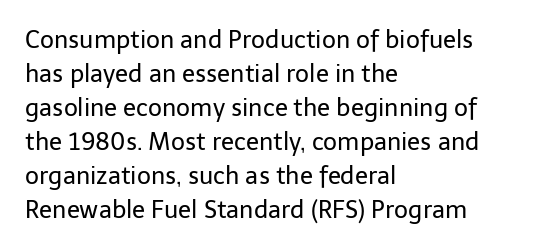
{"italic": "no", "bold": "no", "underline": "no", "align": "left", "line_spacing": "normal", "line_spacing_ratio": 1.42, "letter_spacing": "normal", "letter_spacing_em": 0.0, "glyph_px": 24}
